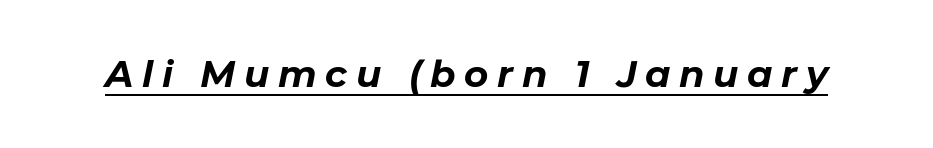
The face used here is rendered with a markedly widened letterfit. The sample's only ornament is a line tracing under the words. Here the designer chose a conventional face with non-uniform glyph widths. If you drew a line through each stem, it would be angled.
